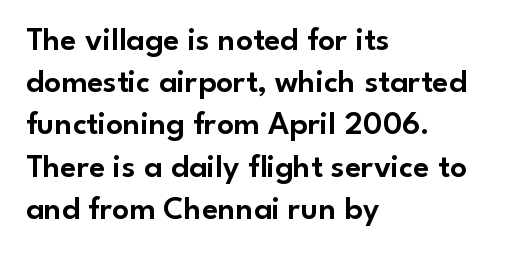
{"serif": "no", "italic": "no", "width": "normal", "stroke_contrast": "low", "x_height": "small", "monospaced": "no", "underline": "no", "align": "left", "line_spacing": "normal", "line_spacing_ratio": 1.28, "letter_spacing": "normal", "letter_spacing_em": 0.0, "glyph_px": 33}
